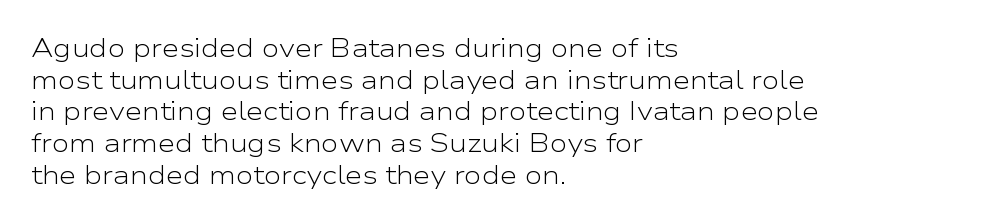
{"italic": "no", "bold": "no", "underline": "no", "align": "left", "line_spacing": "normal", "line_spacing_ratio": 1.27, "letter_spacing": "normal", "letter_spacing_em": 0.0, "glyph_px": 25}
